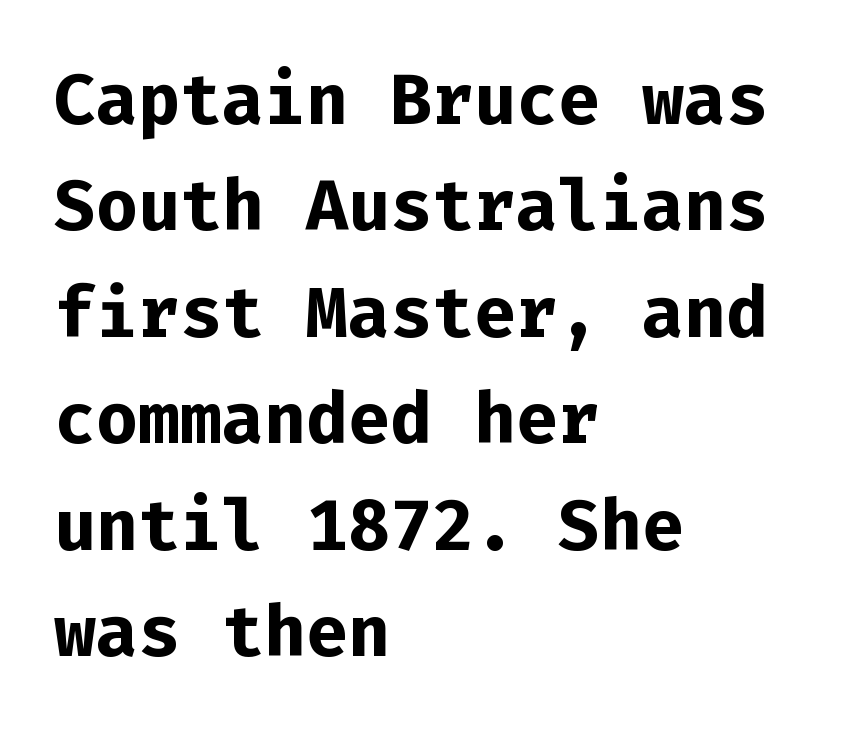
{"serif": "no", "italic": "no", "bold": "yes", "weight": "bold", "width": "normal", "stroke_contrast": "low", "x_height": "medium", "monospaced": "yes", "underline": "no", "align": "left", "line_spacing": "normal", "line_spacing_ratio": 1.52, "letter_spacing": "normal", "letter_spacing_em": 0.0, "glyph_px": 70}
